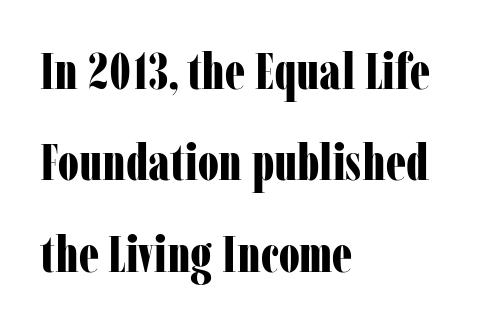
Q: Is the text bold? A: Yes.
Q: Is the text italic (slanted)? A: No, it is upright.
Q: Is the typeface a serif or a sans-serif typeface? A: Serif.
Q: Is the text underlined? A: No.
Q: How is the paragraph aligned? A: Left-aligned.
Q: Is the spacing between letters normal or unusually wide? A: Normal.
Q: Width (condensed, normal, or wide)? A: Condensed.
Q: Stroke contrast? A: Low.
Q: x-height? A: Medium.
Q: Monospaced? A: No.
